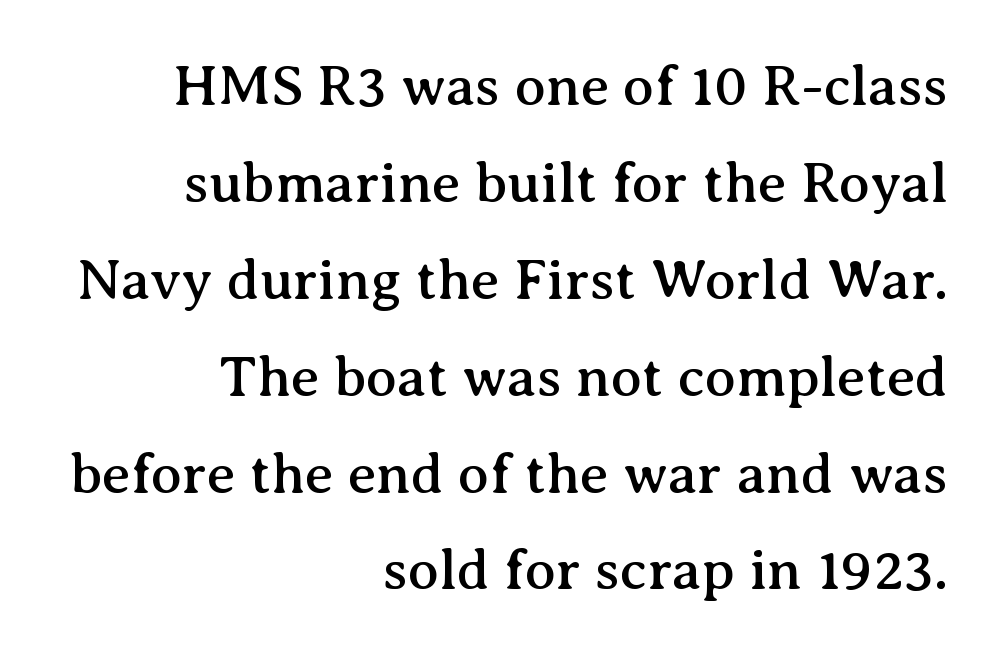
These lines are set flush right with a ragged left edge. The horizontal fit of the characters is conventional and even. Vertically, the passage feels balanced, rows spaced as you'd expect. Old-style or modern, the face here clearly has serifs. Vertical strokes here are truly vertical. The baseline area is clear.
